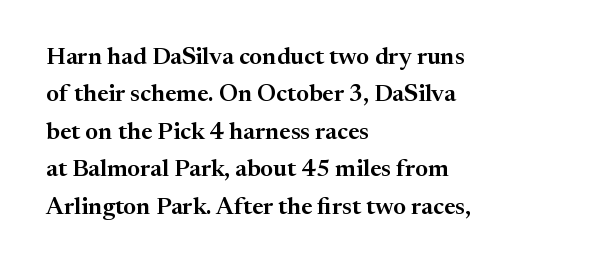
The image shows 24 px text type, upright; set left-aligned, normal line spacing (1.56x), normal letter spacing, not underlined.
